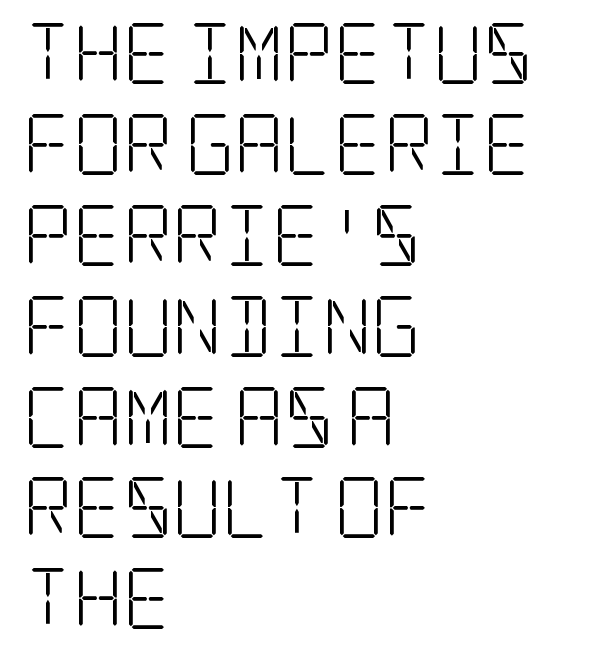
Q: Is the text bold? A: No.
Q: Is the text italic (slanted)? A: No, it is upright.
Q: Is the typeface a serif or a sans-serif typeface? A: Serif.
Q: Is the text underlined? A: No.
Q: How is the paragraph aligned? A: Left-aligned.
Q: Is the spacing between letters normal or unusually wide? A: Normal.
Q: Is the spacing between lines tight, normal or loose? A: Normal.
Q: Width (condensed, normal, or wide)? A: Condensed.
Q: Stroke contrast? A: Low.
Q: x-height? A: Large.
